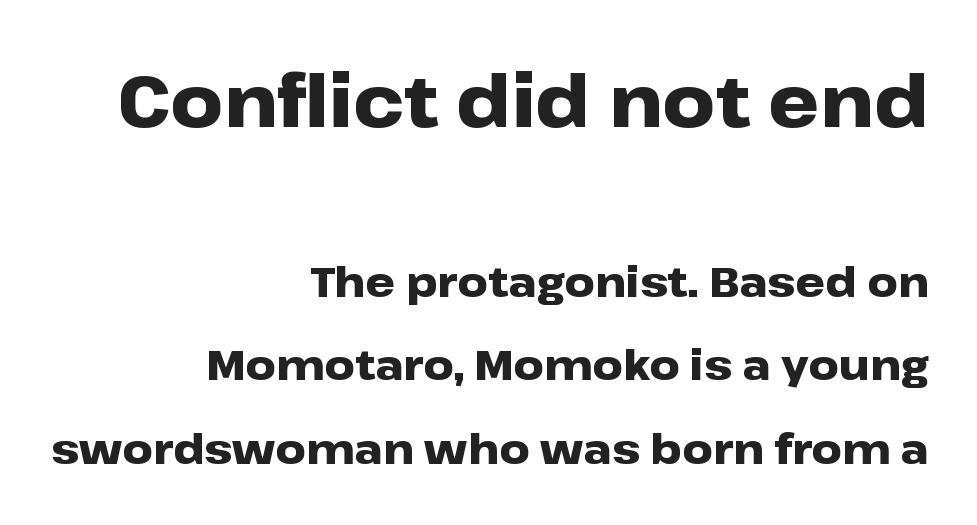
{"serif": "no", "italic": "no", "bold": "yes", "weight": "heavy", "width": "wide", "stroke_contrast": "low", "x_height": "medium", "monospaced": "no", "underline": "no", "align": "right", "line_spacing": "loose", "line_spacing_ratio": 1.99, "letter_spacing": "normal", "letter_spacing_em": 0.0, "larger_block": "first", "size_ratio": 1.74, "glyph_px": 73}
